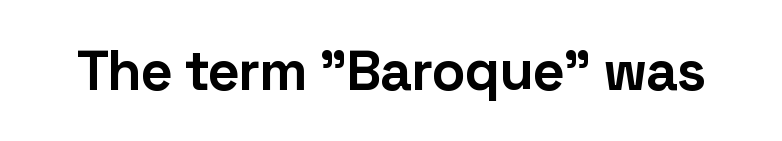
The image shows 56 px bold sans-serif type, upright; set normal letter spacing, not underlined; low stroke contrast and a medium x-height.
